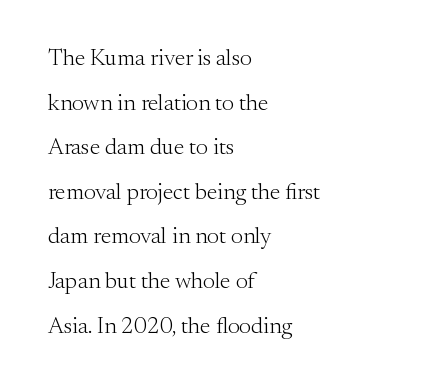
The letters stand straight up with perfectly vertical stems. Unmarked baselines from the first word to the last. A classic flush-left, rag-right setting is used for this passage. In terms of leading, this rendering errs on the spacious side. The cut favours lightness, reaching ordinary text weight at its darkest. You could call the tracking neutral — neither tight nor loose.
